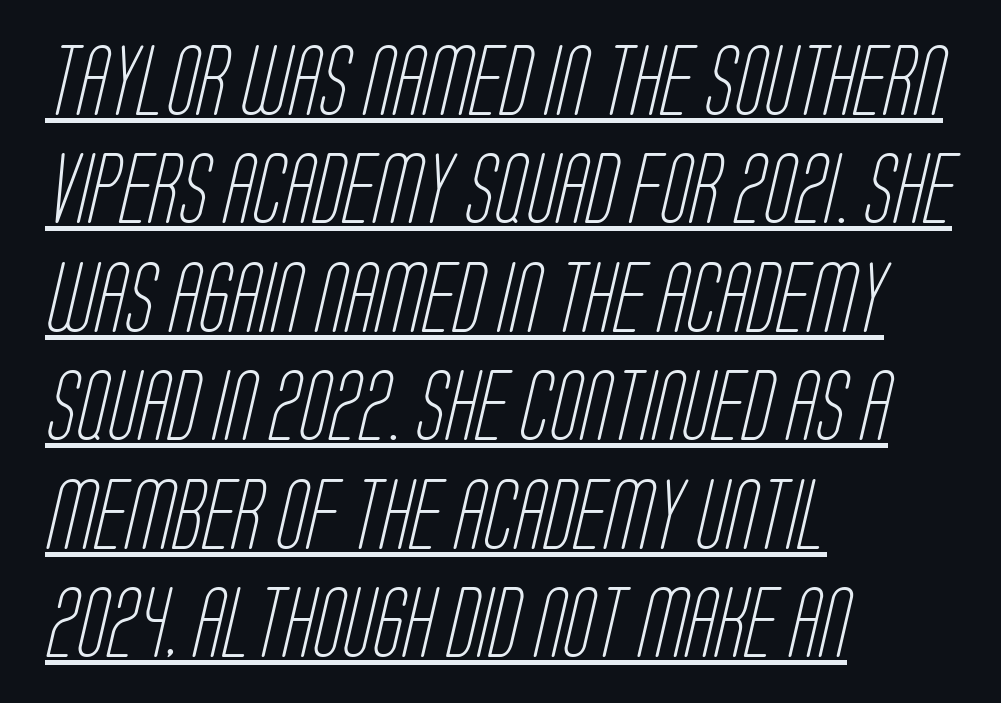
{"serif": "no", "bold": "no", "weight": "light", "width": "condensed", "stroke_contrast": "low", "x_height": "large", "monospaced": "no", "underline": "yes", "align": "left", "line_spacing": "normal", "line_spacing_ratio": 1.55, "letter_spacing": "normal", "letter_spacing_em": 0.0, "glyph_px": 70}
